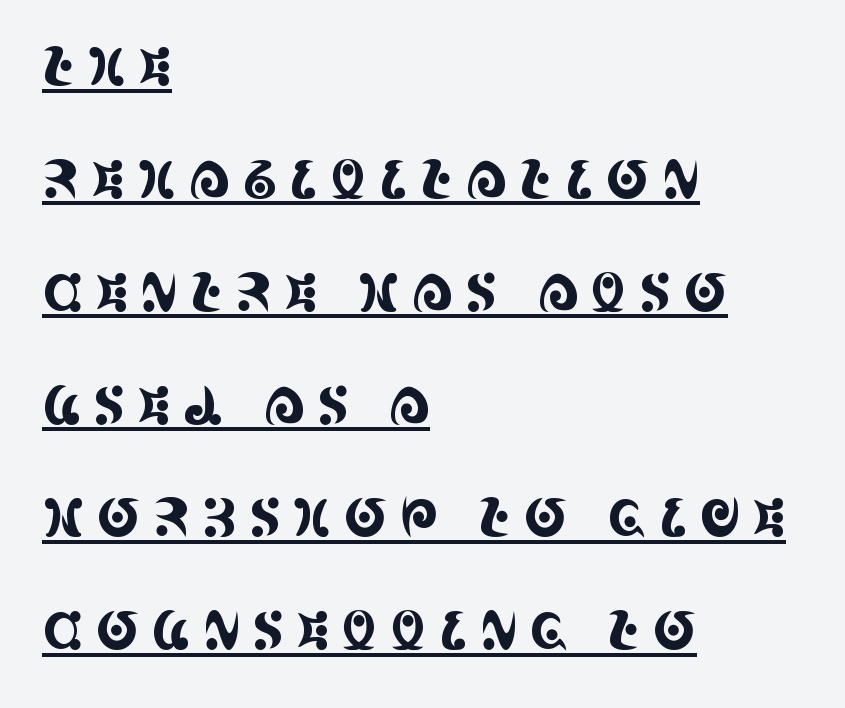
Rows of type keep a wide berth in the vertical direction. Glance below the letters and you will spot a drawn line. These lines stack with their left ends in a neat column. The rendering shows small feet on the letterforms — a serif design.
